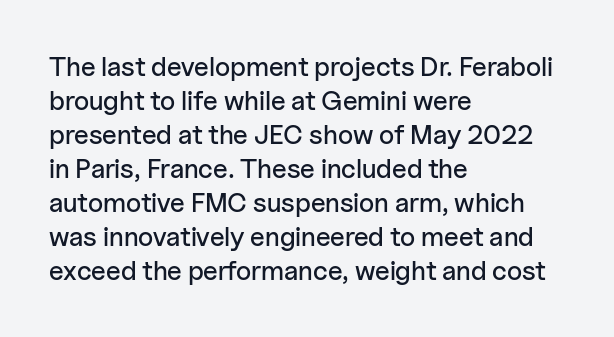
This sample uses plain, unmodified letter spacing. The setting favours the left margin, as ordinary paragraphs usually do. Does the lettering tilt? It doesn't — this is upright. Is there much room between lines? A standard amount, neither cramped nor airy.
